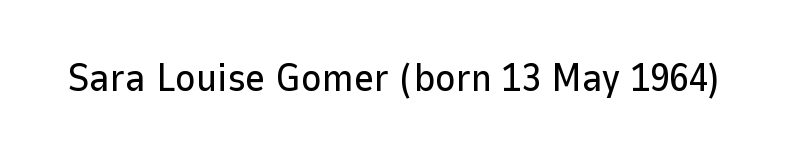
The image shows 39 px sans-serif type, upright; set normal letter spacing, not underlined; low stroke contrast and a medium x-height.
